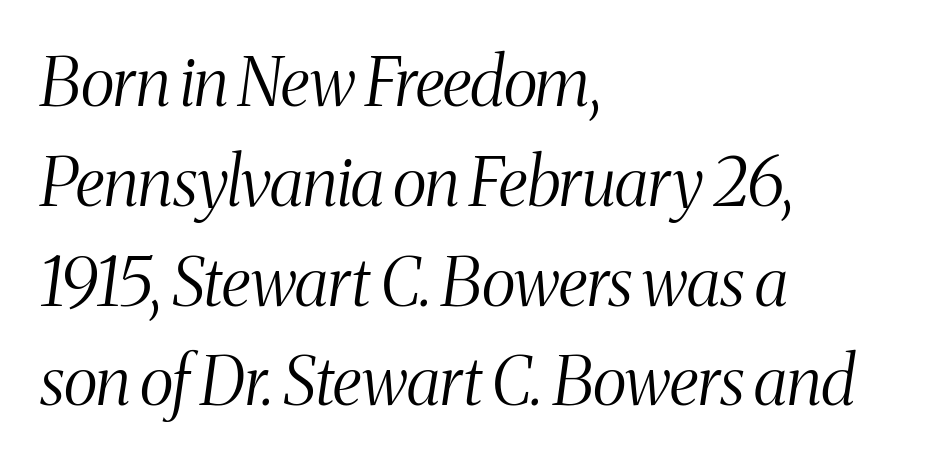
I'd call this a serif setting — the letters wear small feet. Varying glyph widths throughout — classic text-font behaviour. Leading matches the norm, producing a regular column. This reads as an unemphasized weight, regular at the heaviest. Does the lettering tilt? It does — this is italic. Just letters on the line, the space beneath them empty.
